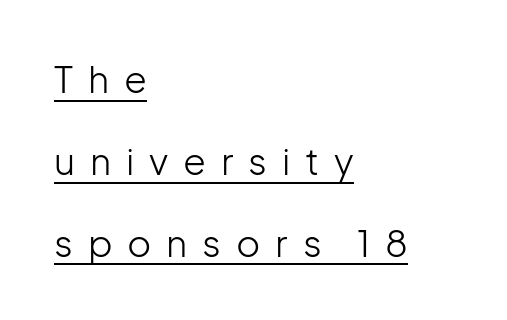
The image shows 37 px light sans-serif type, upright; set left-aligned, loose line spacing (2.21x), unusually wide letter spacing (+0.4 em), underlined; low stroke contrast and a medium x-height.
